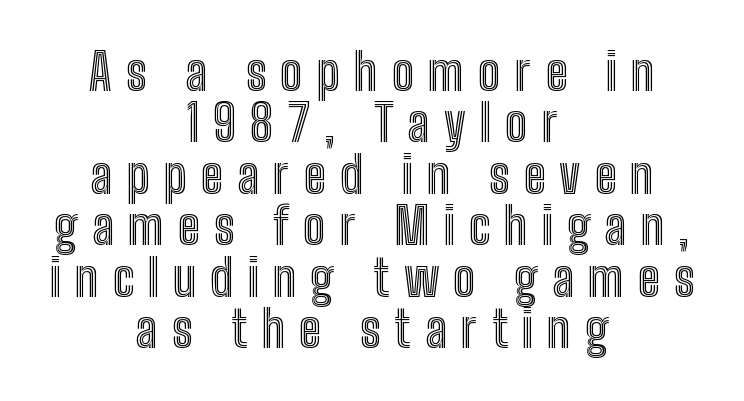
Q: Is the text italic (slanted)? A: No, it is upright.
Q: Is the text underlined? A: No.
Q: How is the paragraph aligned? A: Centered.
Q: Is the spacing between letters normal or unusually wide? A: Unusually wide.
Q: Is the spacing between lines tight, normal or loose? A: Tight.
Q: Width (condensed, normal, or wide)? A: Condensed.
Q: x-height? A: Medium.
Q: Monospaced? A: No.
